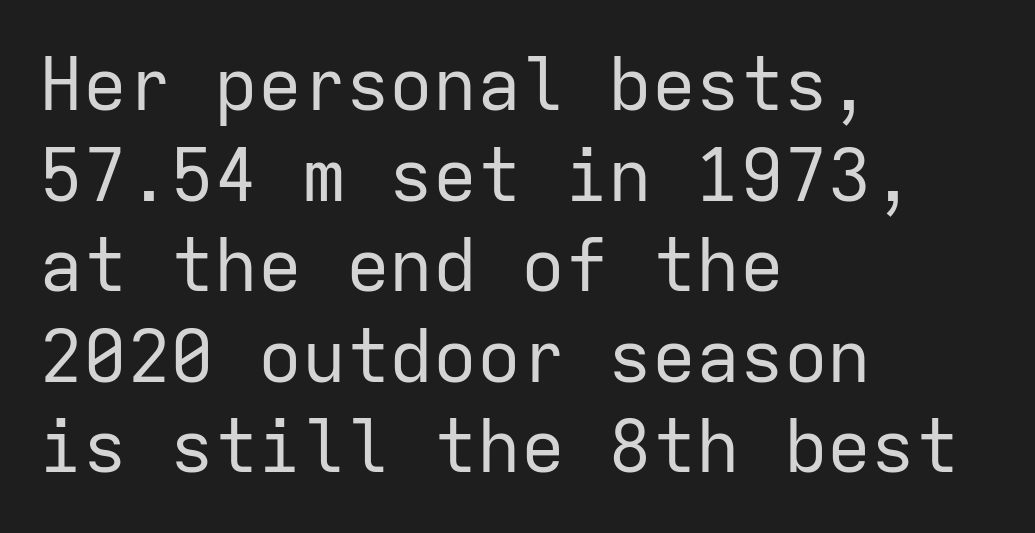
Glance below the letters and you will spot only blank space. Nothing heavy about these letters — not bold at all. Spacing verdict: monospaced, one width for all characters. Nope, no serifs anywhere on these letters. The typesetter chose a ragged-right arrangement here.
